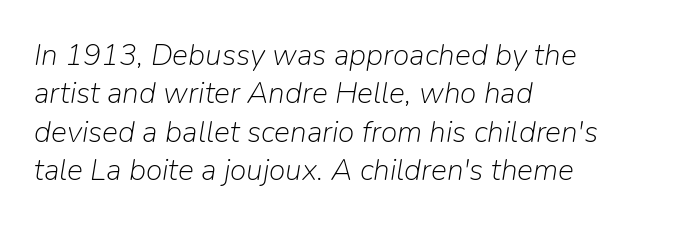
The image shows 30 px light type, italic (leaning right); set left-aligned, normal line spacing (1.28x), normal letter spacing, not underlined; low stroke contrast and a medium x-height.
